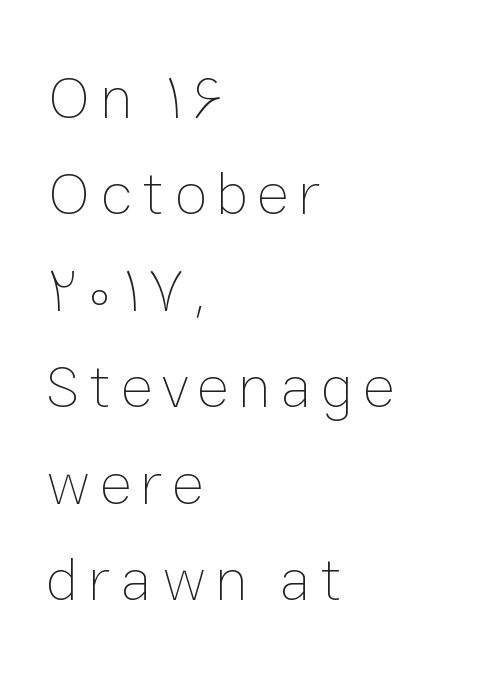
{"italic": "no", "bold": "no", "weight": "thin", "width": "normal", "stroke_contrast": "low", "x_height": "medium", "monospaced": "no", "underline": "no", "align": "left", "line_spacing": "normal", "line_spacing_ratio": 1.58, "glyph_px": 61}
